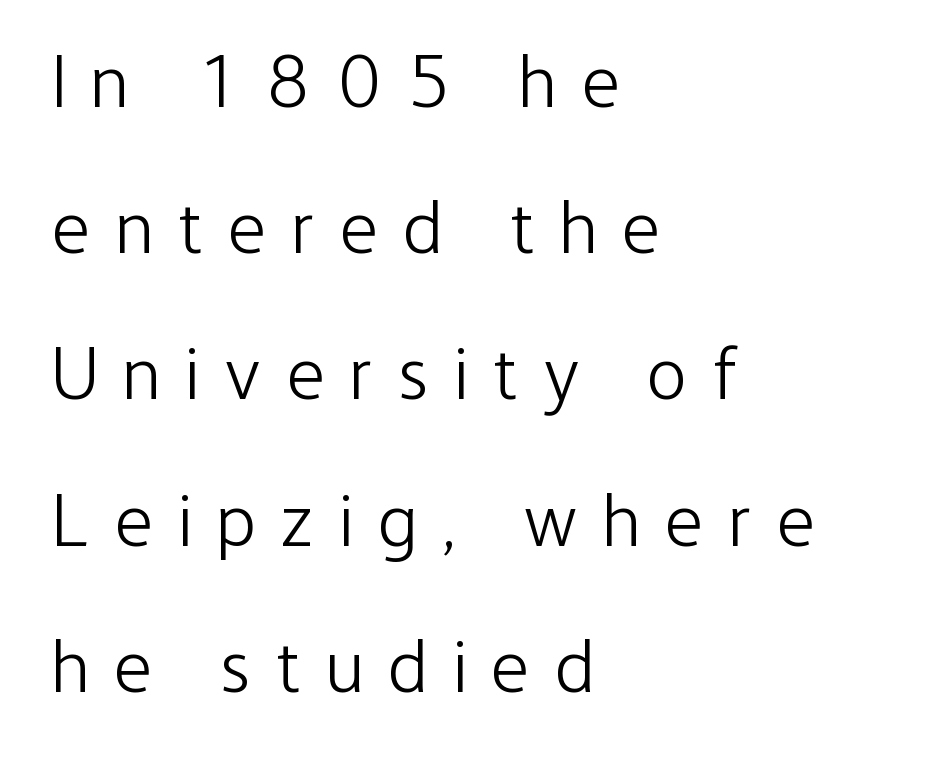
The line texture is sparse and dotted thanks to wide tracking. Do the characters align in a grid? No, the font is proportional. The block of text is sparse from top to bottom, with ample space between rows. A light-to-regular cut is what we see here. A student would call this left alignment; a typographer would say flush left, rag right.
